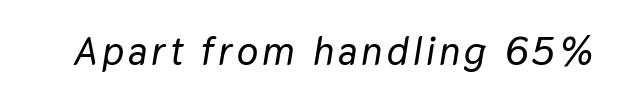
Q: Is the text italic (slanted)? A: Yes, it leans right by about 9 degrees.
Q: Is the text underlined? A: No.
Q: Width (condensed, normal, or wide)? A: Normal.
Q: Stroke contrast? A: Low.
Q: x-height? A: Medium.
Q: Monospaced? A: No.
